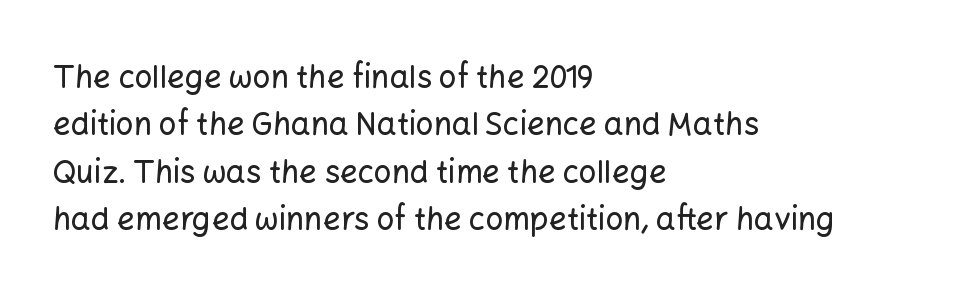
The horizontal fit of the characters is conventional and even. You could not count columns in this text — the font is proportionally spaced. Check where the strokes stop: nothing finishes them off — pure sans. Honestly, the row spacing looks completely unremarkable.
